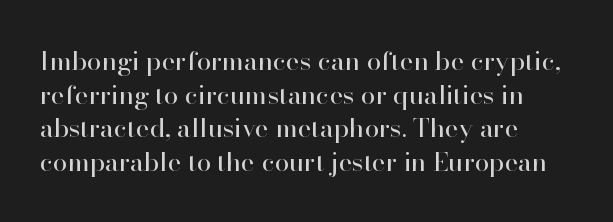
{"italic": "no", "bold": "no", "underline": "no", "align": "left", "line_spacing": "normal", "line_spacing_ratio": 1.29, "letter_spacing": "normal", "letter_spacing_em": 0.0, "glyph_px": 26}
